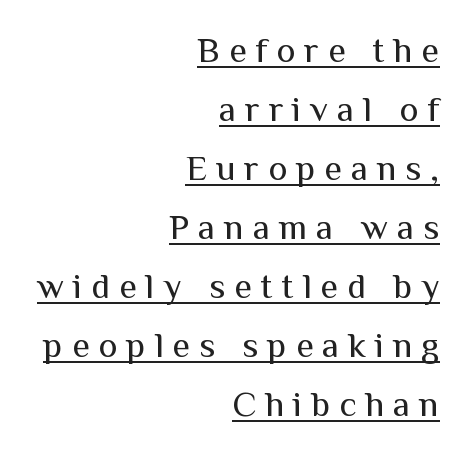
Q: Is the text bold? A: No.
Q: Is the text italic (slanted)? A: No, it is upright.
Q: Is the typeface a serif or a sans-serif typeface? A: Sans-serif.
Q: Is the text underlined? A: Yes.
Q: How is the paragraph aligned? A: Right-aligned.
Q: Is the spacing between letters normal or unusually wide? A: Unusually wide.
Q: Is the spacing between lines tight, normal or loose? A: Normal.
Q: Width (condensed, normal, or wide)? A: Normal.
Q: Stroke contrast? A: Medium.
Q: x-height? A: Medium.
Q: Monospaced? A: No.
